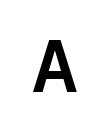
The letters stand straight up with perfectly vertical stems. The face used here is proportionally spaced, like ordinary book or web type. Regarding serifs, this sample does without them. The passage shown is not underscored anywhere. Pretty heavy lettering here — definitely bold.
